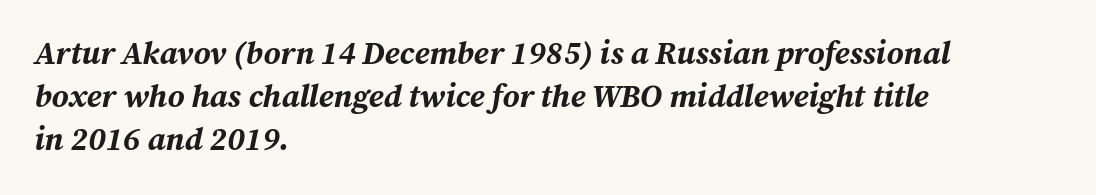
The image shows 32 px bold type, italic (leaning right); set left-aligned, normal line spacing (1.34x), normal letter spacing, not underlined; medium stroke contrast and a medium x-height.
